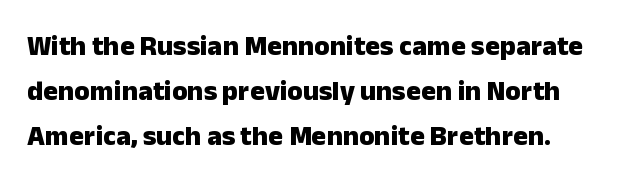
{"serif": "no", "italic": "no", "bold": "yes", "weight": "heavy", "width": "normal", "stroke_contrast": "low", "x_height": "medium", "monospaced": "no", "underline": "no", "line_spacing": "normal", "line_spacing_ratio": 1.6, "letter_spacing": "normal", "letter_spacing_em": 0.0, "glyph_px": 28}
